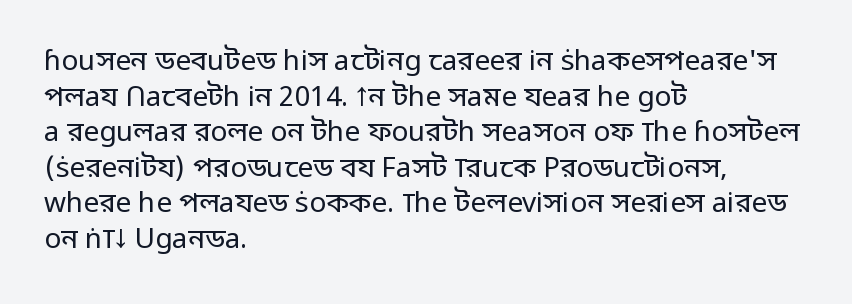
{"serif": "no", "italic": "no", "bold": "no", "weight": "regular", "width": "normal", "stroke_contrast": "low", "x_height": "medium", "monospaced": "no", "underline": "no", "align": "left", "line_spacing": "normal", "line_spacing_ratio": 1.27, "letter_spacing": "normal", "letter_spacing_em": 0.0, "glyph_px": 28}
